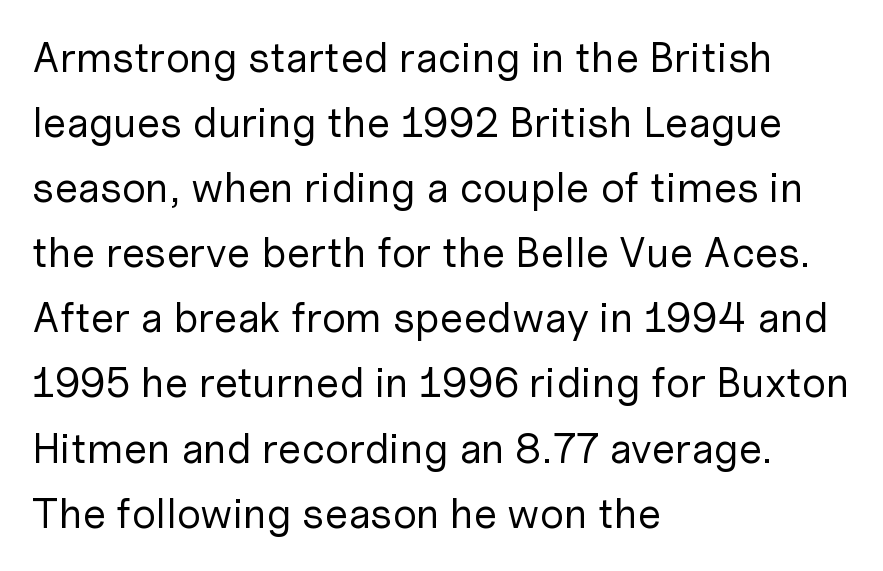
Summary of weight: not heavy and not bold. Visually the block forms a straight wall on the left and a jagged coastline on the right. Glyph-to-glyph distance matches everyday printed text. Words float on clear page, feet unadorned.
